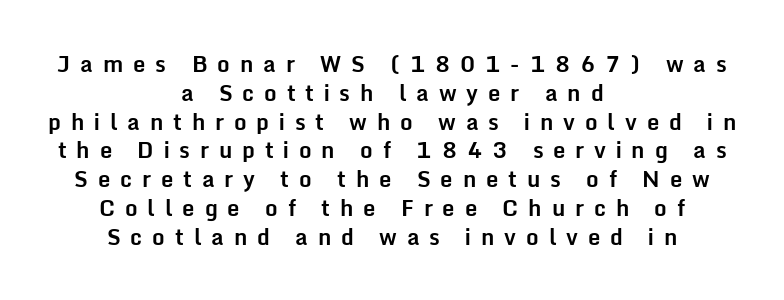
{"italic": "no", "bold": "yes", "underline": "no", "align": "center", "line_spacing": "normal", "line_spacing_ratio": 1.31, "letter_spacing": "wide", "letter_spacing_em": 0.45, "glyph_px": 22}
